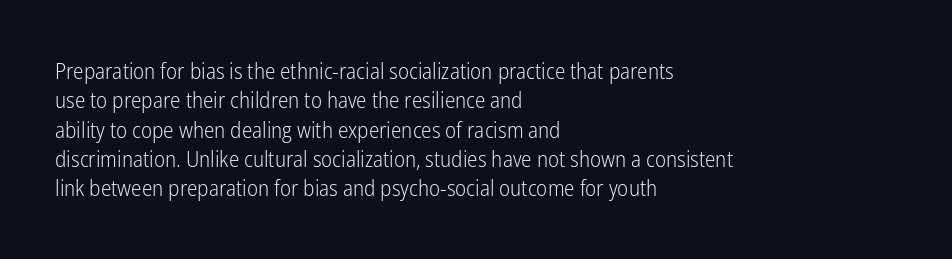
The image shows 22 px text type, upright; set left-aligned, normal line spacing (1.33x), normal letter spacing, not underlined.
